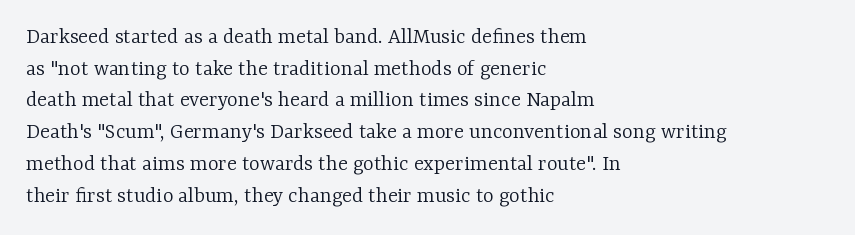
A roman cut, with each character standing at attention. Line spacing here is normal. The text block is weighted toward the left margin, trailing off unevenly rightward. Lines of text with bare space underneath. Nothing unusual about the tracking: characters are spaced as the font intends. A quiet, ordinary-to-light weight characterises the typeface.
